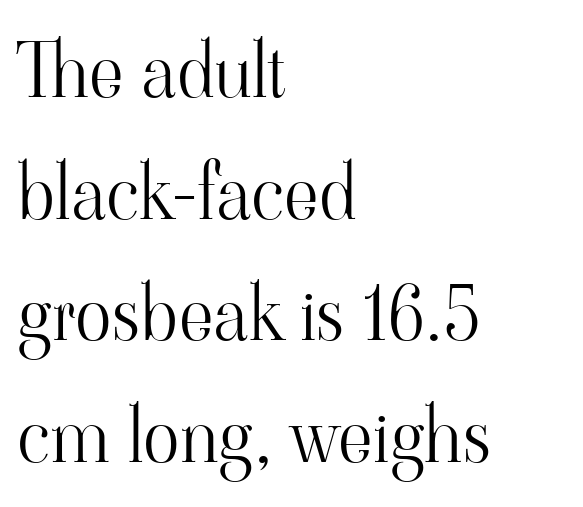
{"serif": "yes", "italic": "no", "bold": "no", "weight": "light", "width": "normal", "stroke_contrast": "high", "x_height": "small", "monospaced": "no", "underline": "no", "align": "left", "line_spacing": "normal", "line_spacing_ratio": 1.6, "letter_spacing": "normal", "letter_spacing_em": 0.0, "glyph_px": 76}
